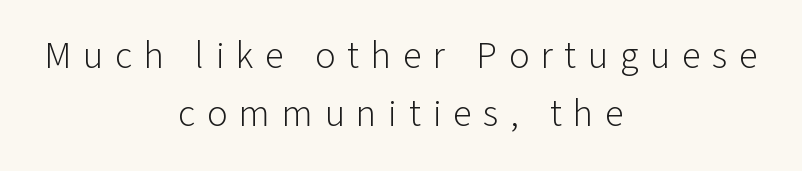
{"serif": "no", "italic": "no", "bold": "no", "weight": "light", "width": "normal", "stroke_contrast": "low", "x_height": "medium", "monospaced": "no", "underline": "no", "align": "center", "line_spacing": "normal", "line_spacing_ratio": 1.52, "letter_spacing": "wide", "letter_spacing_em": 0.31, "glyph_px": 38}
